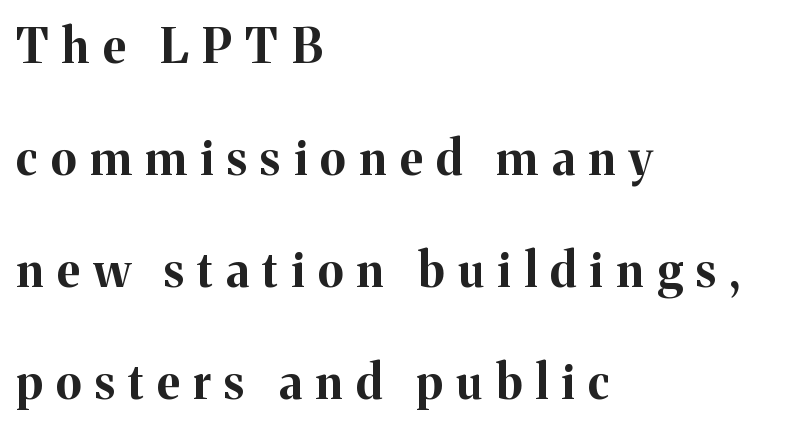
{"serif": "yes", "italic": "no", "bold": "yes", "weight": "bold", "width": "normal", "stroke_contrast": "medium", "x_height": "medium", "monospaced": "no", "underline": "no", "align": "left", "line_spacing": "loose", "line_spacing_ratio": 2.38, "letter_spacing": "wide", "letter_spacing_em": 0.29, "glyph_px": 47}
